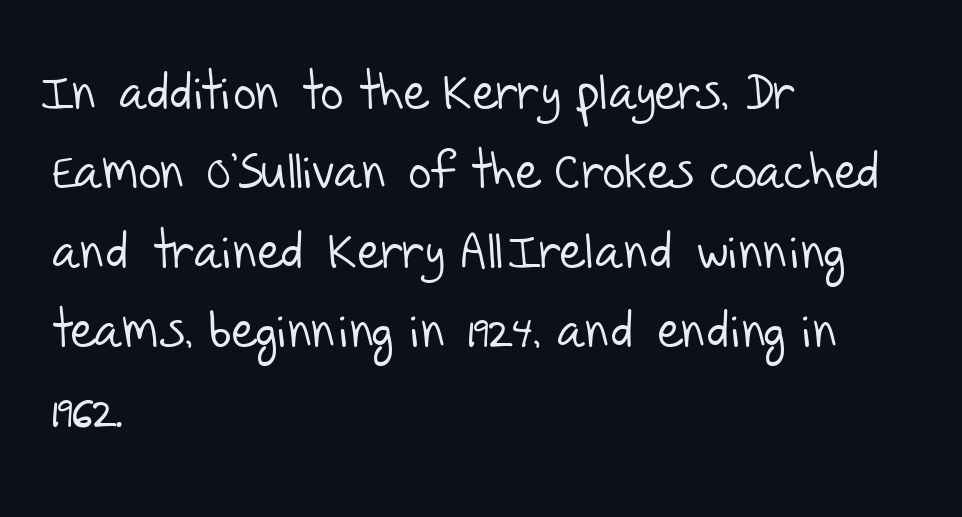
The image shows 50 px light sans-serif type; set left-aligned, normal line spacing (1.59x), normal letter spacing, not underlined; low stroke contrast and a large x-height.
